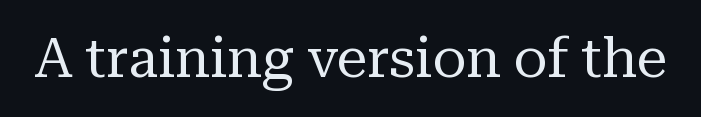
Q: Is the text bold? A: No.
Q: Is the text italic (slanted)? A: No, it is upright.
Q: Is the typeface a serif or a sans-serif typeface? A: Serif.
Q: Is the text underlined? A: No.
Q: Is the spacing between letters normal or unusually wide? A: Normal.
Q: Width (condensed, normal, or wide)? A: Normal.
Q: Stroke contrast? A: Medium.
Q: x-height? A: Medium.
Q: Monospaced? A: No.
